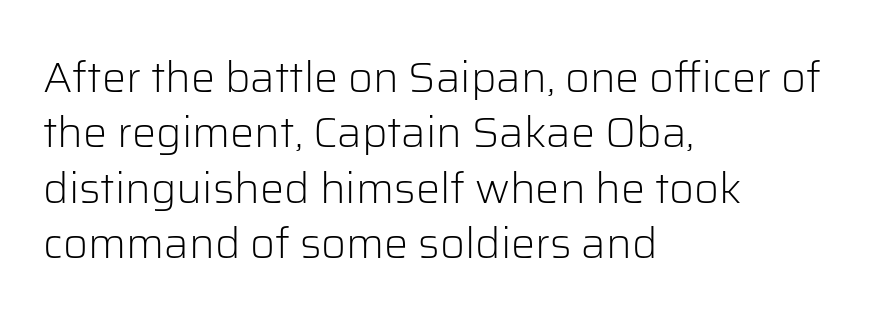
Q: Is the text bold? A: No.
Q: Is the text italic (slanted)? A: No, it is upright.
Q: Is the typeface a serif or a sans-serif typeface? A: Sans-serif.
Q: Is the text underlined? A: No.
Q: How is the paragraph aligned? A: Left-aligned.
Q: Is the spacing between letters normal or unusually wide? A: Normal.
Q: Is the spacing between lines tight, normal or loose? A: Normal.
Q: Width (condensed, normal, or wide)? A: Normal.
Q: Stroke contrast? A: Low.
Q: x-height? A: Medium.
Q: Monospaced? A: No.
